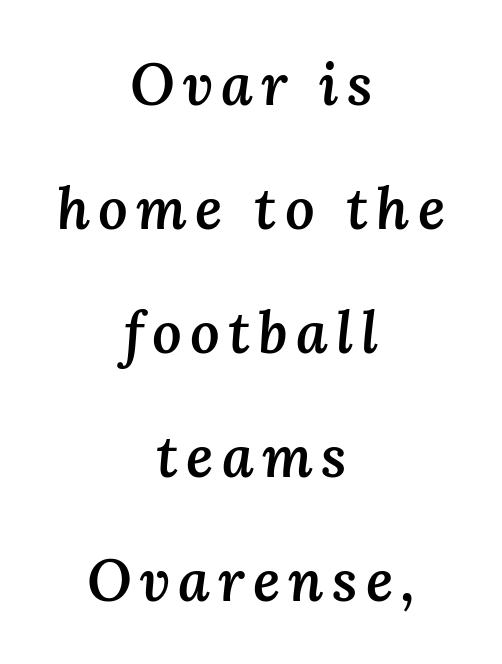
Horizontal bands of white between lines are thick stripes. The lines in this sample share a center point and differ in where they start and stop. The words here are not underlined. A typesetter would mark this as italic. The rendering uses natural spacing where letterforms have individual widths. The passage shown is semibold, sitting just below true bold.
